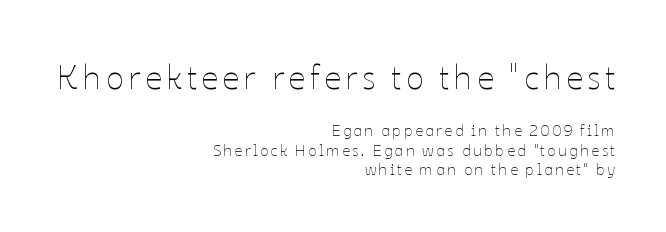
Q: Is the text bold? A: No.
Q: Is the text italic (slanted)? A: No, it is upright.
Q: Is the text underlined? A: No.
Q: How is the paragraph aligned? A: Right-aligned.
Q: Which block of text is set in a larger size, the first (top) or the second (bottom)? A: The first (top) one.
Q: Width (condensed, normal, or wide)? A: Normal.
Q: Stroke contrast? A: Low.
Q: x-height? A: Medium.
Q: Monospaced? A: No.
